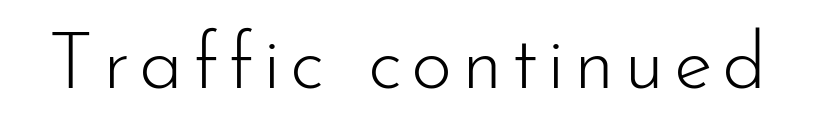
The image shows 79 px light sans-serif type, upright; set not underlined; low stroke contrast and a small x-height.
